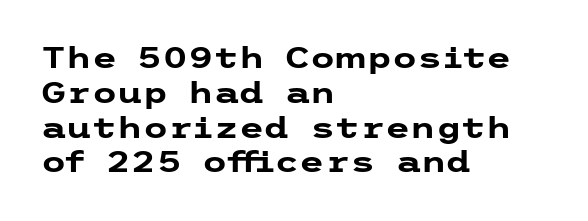
The image shows 29 px heavy, wide sans-serif type, upright; set left-aligned, line spacing 1.2x, normal letter spacing, not underlined; low stroke contrast and a medium x-height.
